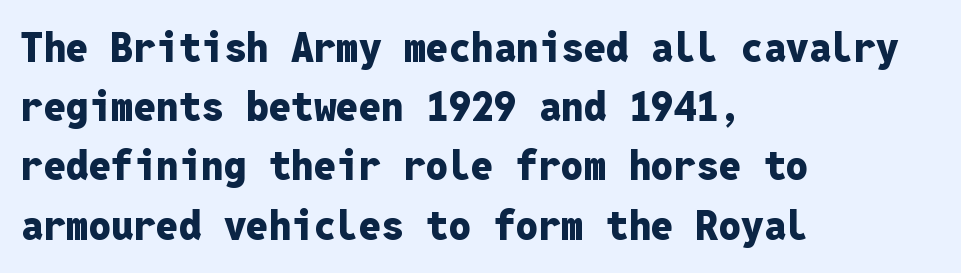
{"serif": "no", "italic": "no", "bold": "yes", "weight": "heavy", "width": "normal", "stroke_contrast": "low", "x_height": "medium", "monospaced": "yes", "underline": "no", "align": "left", "line_spacing": "normal", "line_spacing_ratio": 1.48, "letter_spacing": "normal", "letter_spacing_em": 0.0, "glyph_px": 40}
